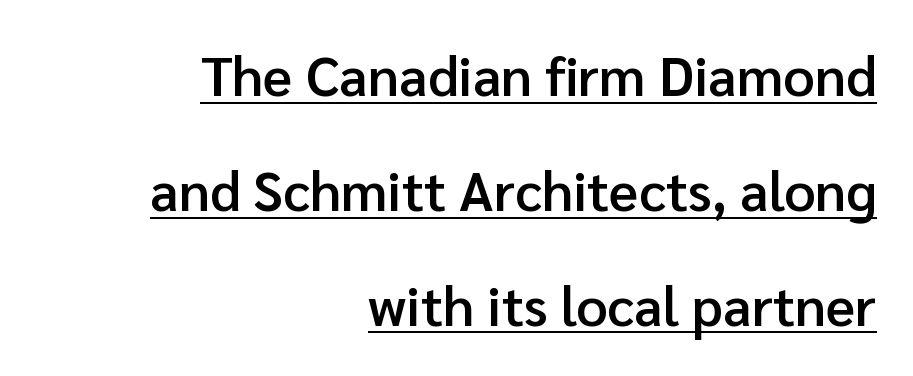
Typographically, this falls in the sans-serif category. Line ends are locked; line starts wander. A typographer would call this underscored text. This sample has the flowing, uneven cadence of proportional lettering. Line spacing here is loose.
